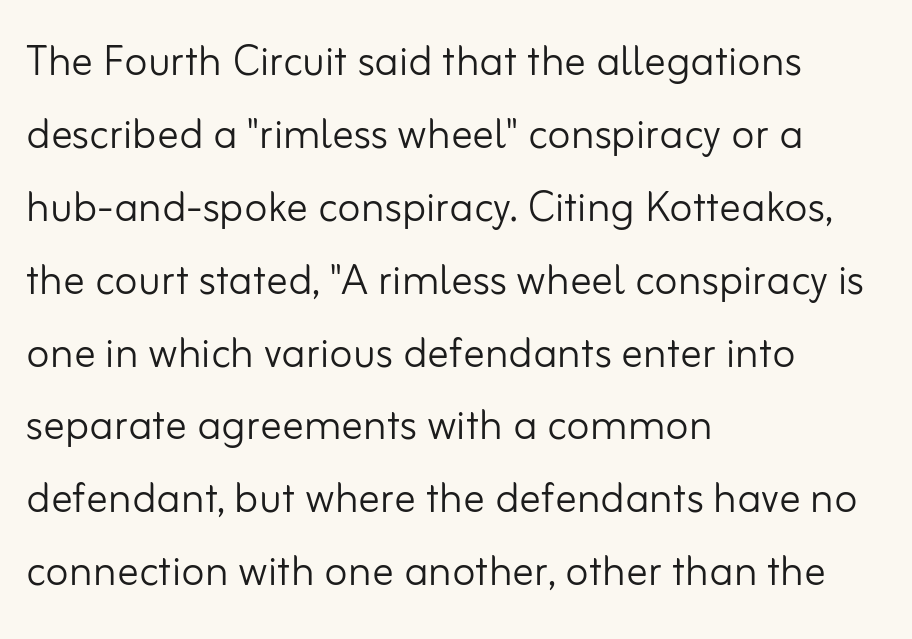
The image shows 54 px light sans-serif type, upright; set left-aligned, normal line spacing (1.35x), normal letter spacing, not underlined; low stroke contrast and a small x-height.
